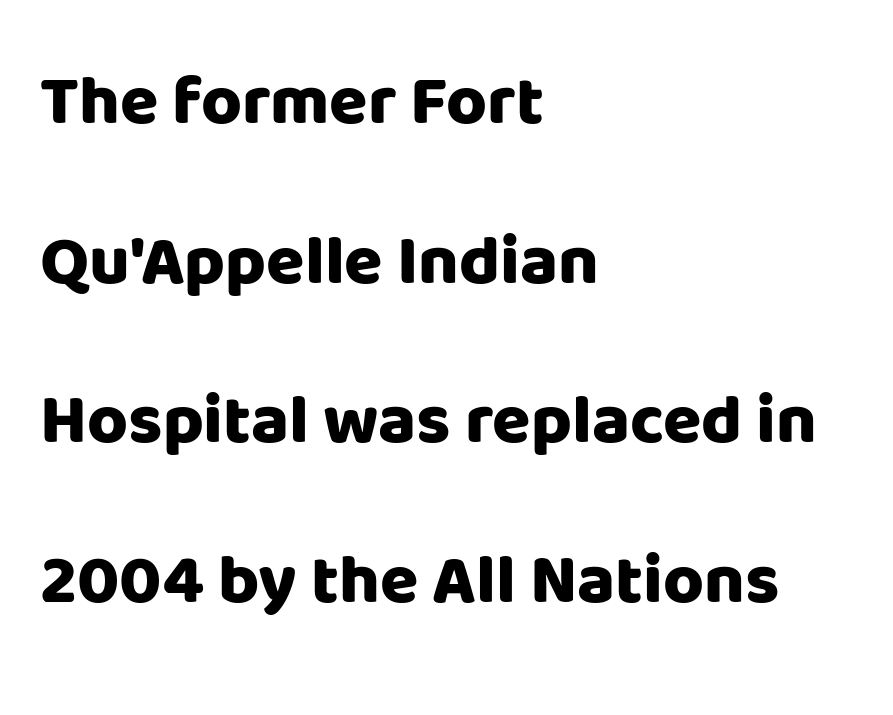
Line spacing here is loose. Inter-character spacing is left at the font's built-in metrics. Layout note: lines flush left. Heft: maximum for text — a bold.
